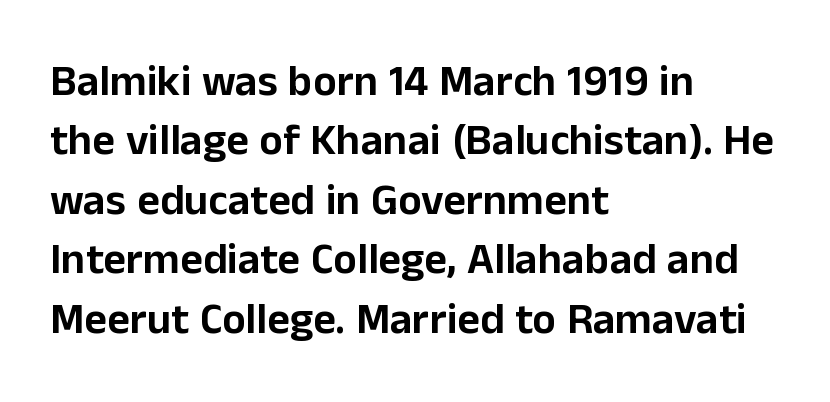
Q: Is the text italic (slanted)? A: No, it is upright.
Q: Is the typeface a serif or a sans-serif typeface? A: Sans-serif.
Q: Is the text underlined? A: No.
Q: How is the paragraph aligned? A: Left-aligned.
Q: Is the spacing between letters normal or unusually wide? A: Normal.
Q: Is the spacing between lines tight, normal or loose? A: Normal.
Q: Width (condensed, normal, or wide)? A: Normal.
Q: Stroke contrast? A: Low.
Q: x-height? A: Medium.
Q: Monospaced? A: No.
